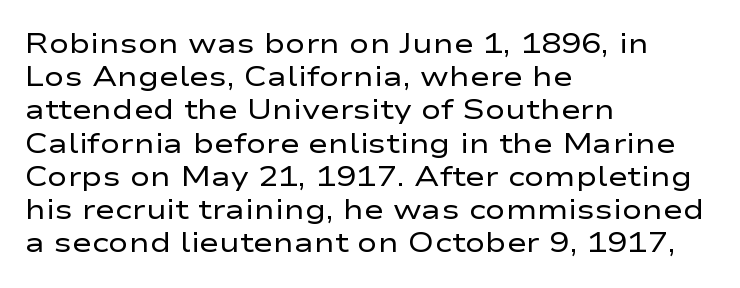
The image shows 27 px text type, upright; set left-aligned, line spacing 1.23x, normal letter spacing, not underlined.
